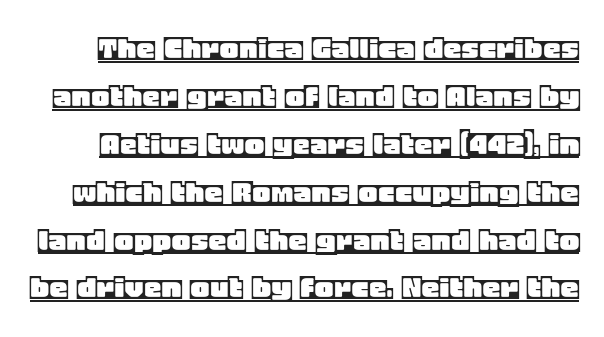
Q: Is the text italic (slanted)? A: No, it is upright.
Q: Is the text underlined? A: Yes.
Q: Is the spacing between letters normal or unusually wide? A: Normal.
Q: Is the spacing between lines tight, normal or loose? A: Normal.
Q: Width (condensed, normal, or wide)? A: Normal.
Q: x-height? A: Large.
Q: Monospaced? A: No.
